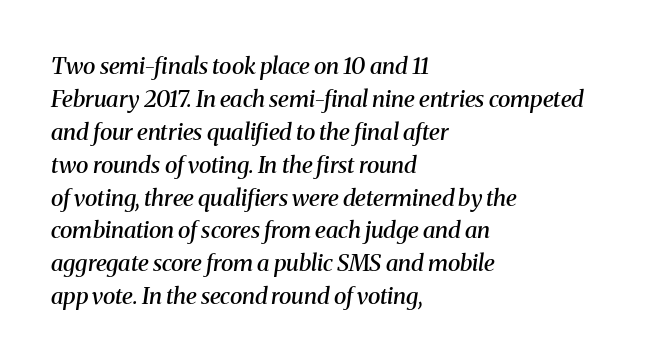
The image shows 23 px text type, italic (leaning right); set left-aligned, normal line spacing (1.43x), normal letter spacing, not underlined.
